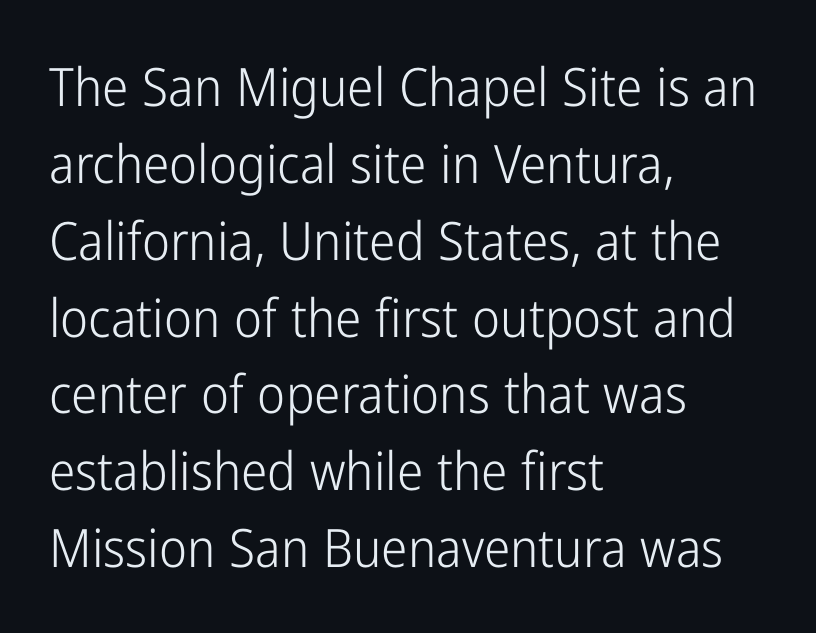
The image shows 53 px light, condensed sans-serif type, upright; set left-aligned, normal line spacing (1.45x), normal letter spacing, not underlined; low stroke contrast and a medium x-height.
